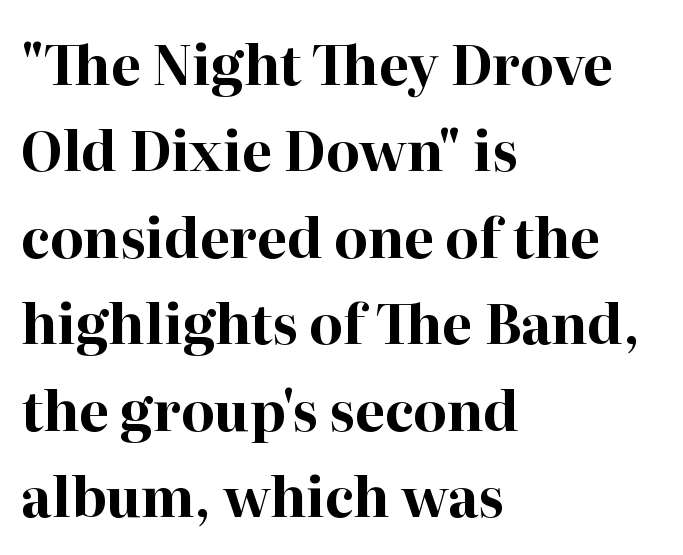
These lines are rendered in a variable-pitch font. Stroke thickness is high; the sample reads as a true bold. Notice how descenders clear the ascenders below comfortably — that's standard leading. Characters follow at the spacing the type designer built in.
